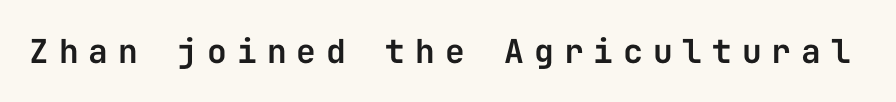
The image shows 33 px sans-serif type, upright, monospaced; set unusually wide letter spacing (+0.3 em), not underlined; low stroke contrast and a medium x-height.
